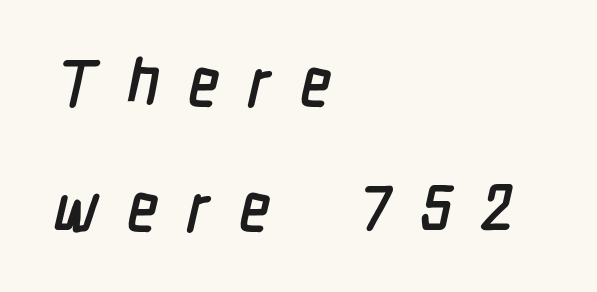
{"serif": "no", "width": "condensed", "stroke_contrast": "low", "x_height": "medium", "monospaced": "no", "underline": "no", "align": "left", "line_spacing": "loose", "line_spacing_ratio": 1.95, "letter_spacing": "wide", "letter_spacing_em": 0.45, "glyph_px": 64}
